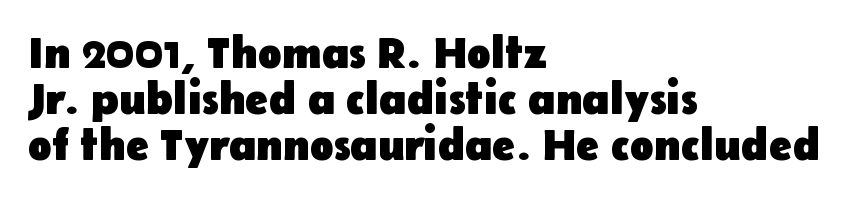
Q: Is the text bold? A: Yes.
Q: Is the text italic (slanted)? A: No, it is upright.
Q: Is the typeface a serif or a sans-serif typeface? A: Sans-serif.
Q: Is the text underlined? A: No.
Q: How is the paragraph aligned? A: Left-aligned.
Q: Is the spacing between letters normal or unusually wide? A: Normal.
Q: Is the spacing between lines tight, normal or loose? A: Tight.
Q: Width (condensed, normal, or wide)? A: Normal.
Q: Stroke contrast? A: Low.
Q: x-height? A: Medium.
Q: Monospaced? A: No.
